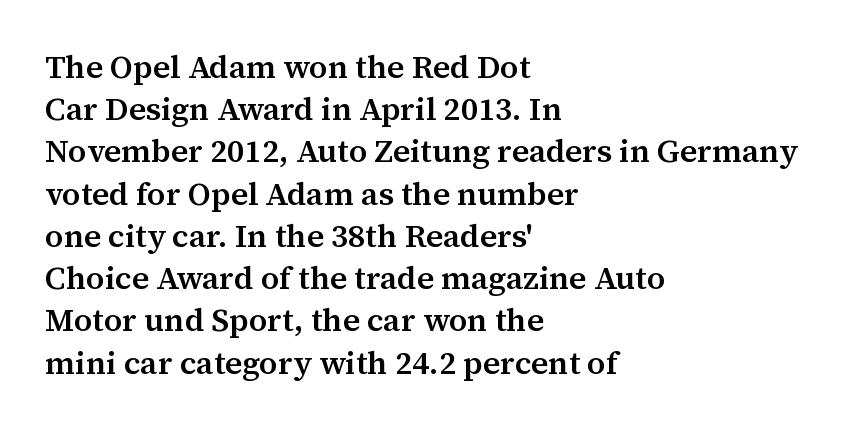
The image shows 32 px semibold serif type, upright; set left-aligned, normal line spacing (1.32x), normal letter spacing, not underlined; medium stroke contrast and a medium x-height.
